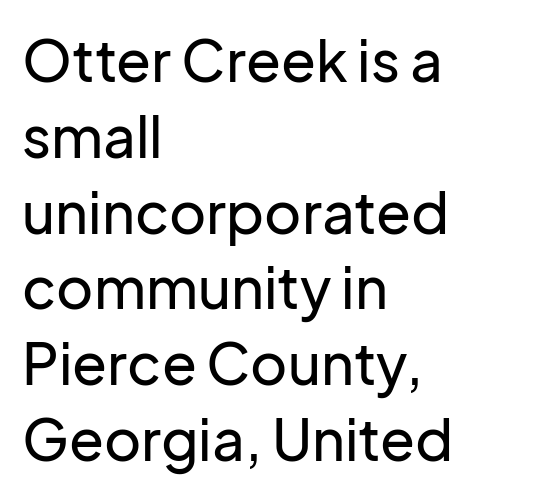
Q: Is the text italic (slanted)? A: No, it is upright.
Q: Is the typeface a serif or a sans-serif typeface? A: Sans-serif.
Q: Is the text underlined? A: No.
Q: How is the paragraph aligned? A: Left-aligned.
Q: Is the spacing between letters normal or unusually wide? A: Normal.
Q: Is the spacing between lines tight, normal or loose? A: Normal.
Q: Width (condensed, normal, or wide)? A: Normal.
Q: Stroke contrast? A: Low.
Q: x-height? A: Medium.
Q: Monospaced? A: No.
